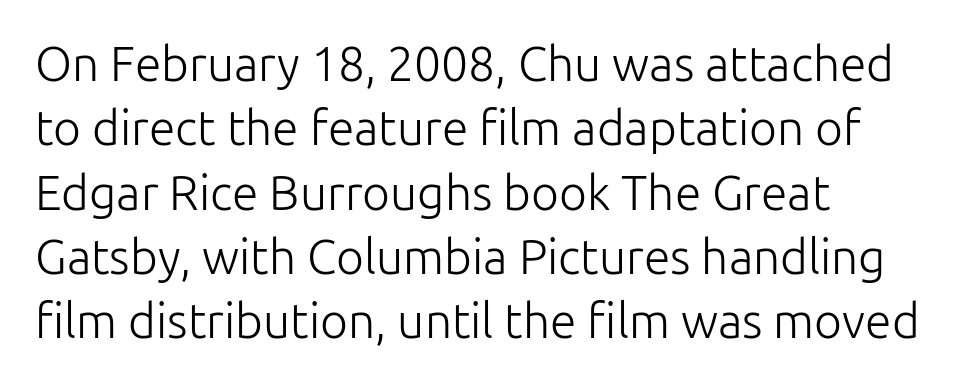
The image shows 48 px light sans-serif type, upright; set left-aligned, normal line spacing (1.34x), normal letter spacing, not underlined; low stroke contrast and a medium x-height.
